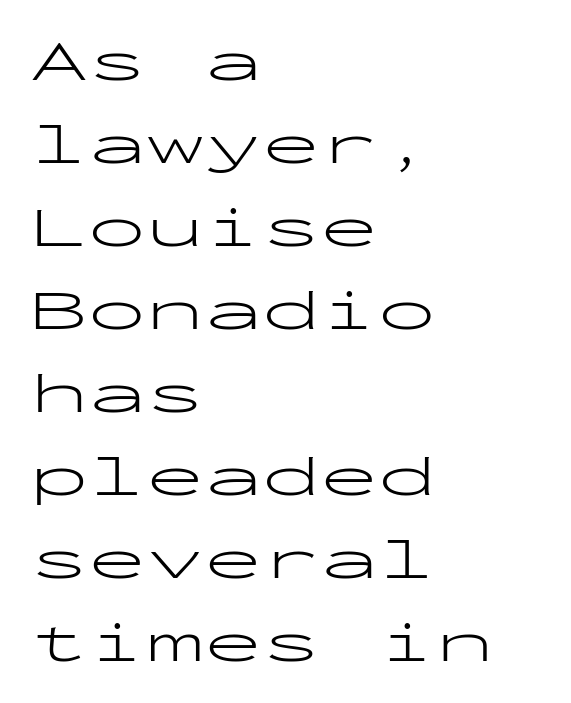
Q: Is the text bold? A: No.
Q: Is the text italic (slanted)? A: No, it is upright.
Q: Is the typeface a serif or a sans-serif typeface? A: Sans-serif.
Q: Is the text underlined? A: No.
Q: How is the paragraph aligned? A: Left-aligned.
Q: Is the spacing between letters normal or unusually wide? A: Normal.
Q: Is the spacing between lines tight, normal or loose? A: Normal.
Q: Width (condensed, normal, or wide)? A: Wide.
Q: Stroke contrast? A: Low.
Q: x-height? A: Medium.
Q: Monospaced? A: Yes.
